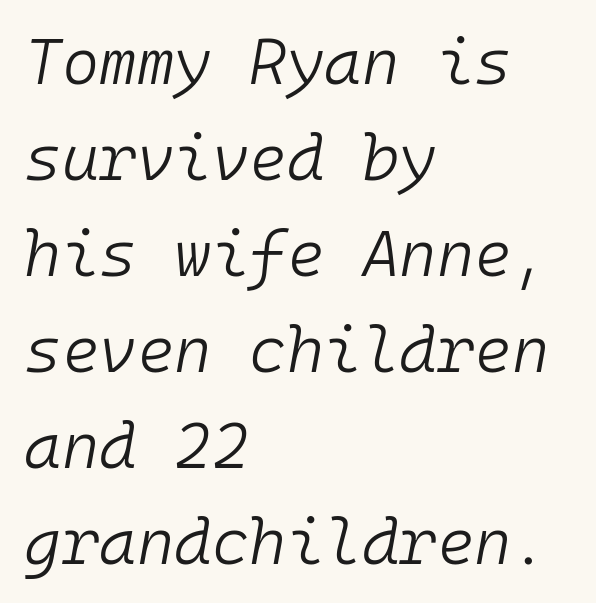
Q: Is the text bold? A: No.
Q: Is the text italic (slanted)? A: Yes, it leans right by about 10 degrees.
Q: Is the text underlined? A: No.
Q: How is the paragraph aligned? A: Left-aligned.
Q: Is the spacing between letters normal or unusually wide? A: Normal.
Q: Is the spacing between lines tight, normal or loose? A: Normal.
Q: Width (condensed, normal, or wide)? A: Normal.
Q: Stroke contrast? A: Low.
Q: x-height? A: Medium.
Q: Monospaced? A: Yes.
